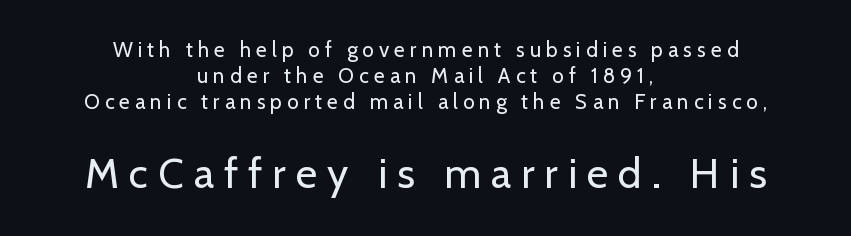
The lines in this sample share a center point and differ in where they start and stop. Look at the bottom of the vertical strokes: they stop flat, with no serifs. Between these two stacked blocks, the lower one wins on size. Each letter keeps its own natural width here, so spacing adapts to shape.
